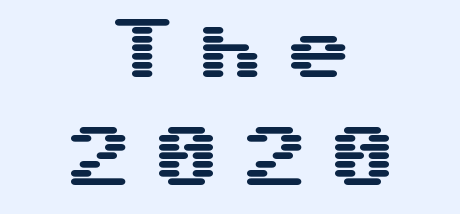
{"serif": "no", "italic": "no", "width": "wide", "stroke_contrast": "medium", "x_height": "medium", "underline": "no", "align": "center", "line_spacing": "normal", "line_spacing_ratio": 1.59, "letter_spacing": "wide", "letter_spacing_em": 0.29, "glyph_px": 68}
